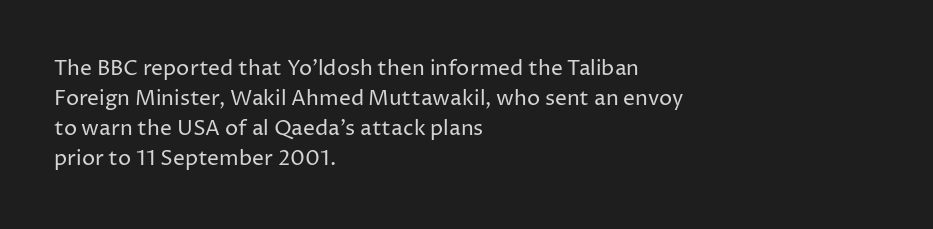
Q: Is the text bold? A: No.
Q: Is the text italic (slanted)? A: No, it is upright.
Q: Is the text underlined? A: No.
Q: How is the paragraph aligned? A: Left-aligned.
Q: Is the spacing between letters normal or unusually wide? A: Normal.
Q: Is the spacing between lines tight, normal or loose? A: Normal.
